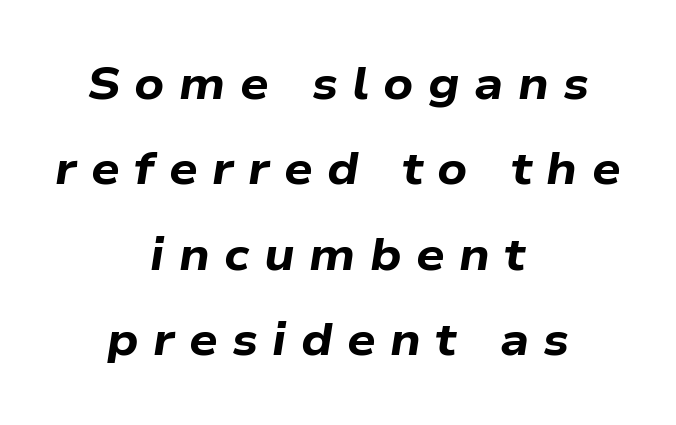
Q: Is the text bold? A: Yes.
Q: Is the text italic (slanted)? A: Yes, it leans right by about 9 degrees.
Q: Is the text underlined? A: No.
Q: How is the paragraph aligned? A: Centered.
Q: Is the spacing between letters normal or unusually wide? A: Unusually wide.
Q: Is the spacing between lines tight, normal or loose? A: Loose.
Q: Width (condensed, normal, or wide)? A: Wide.
Q: Stroke contrast? A: Low.
Q: x-height? A: Medium.
Q: Monospaced? A: No.
